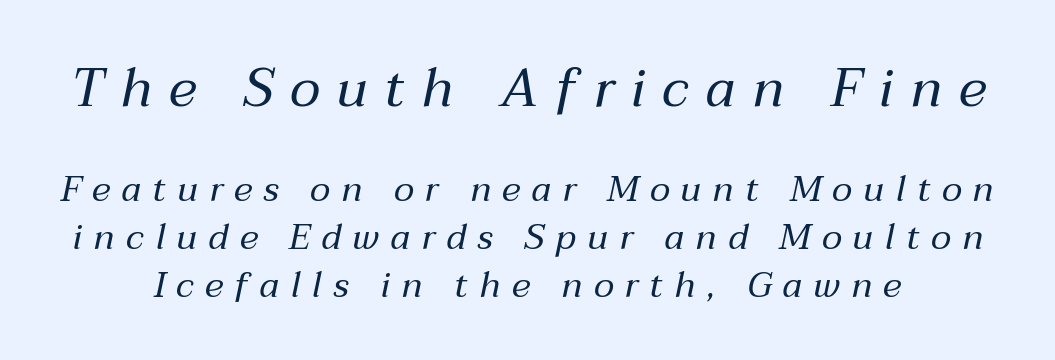
Q: Is the text bold? A: No.
Q: Is the text italic (slanted)? A: Yes, it leans right by about 12 degrees.
Q: Is the text underlined? A: No.
Q: Is the spacing between letters normal or unusually wide? A: Unusually wide.
Q: Is the spacing between lines tight, normal or loose? A: Normal.
Q: Which block of text is set in a larger size, the first (top) or the second (bottom)? A: The first (top) one.
Q: Width (condensed, normal, or wide)? A: Normal.
Q: Stroke contrast? A: Medium.
Q: x-height? A: Medium.
Q: Monospaced? A: No.
